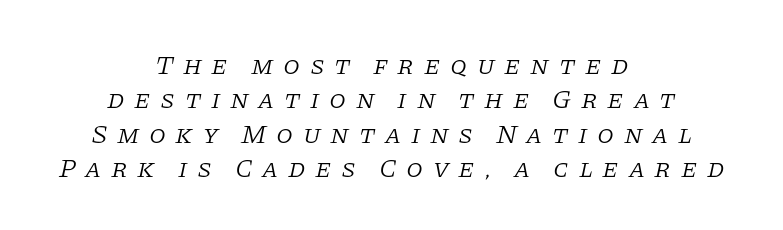
{"italic": "yes", "lean": "right", "slant_degrees": 11, "bold": "no", "underline": "no", "align": "center", "line_spacing": "normal", "line_spacing_ratio": 1.27, "letter_spacing": "wide", "letter_spacing_em": 0.35, "glyph_px": 27}
